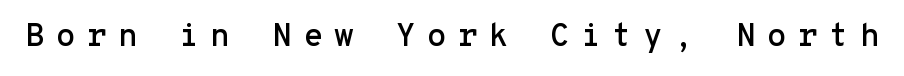
Q: Is the text italic (slanted)? A: No, it is upright.
Q: Is the typeface a serif or a sans-serif typeface? A: Sans-serif.
Q: Is the text underlined? A: No.
Q: Is the spacing between letters normal or unusually wide? A: Unusually wide.
Q: Width (condensed, normal, or wide)? A: Normal.
Q: Stroke contrast? A: Low.
Q: x-height? A: Medium.
Q: Monospaced? A: Yes.
